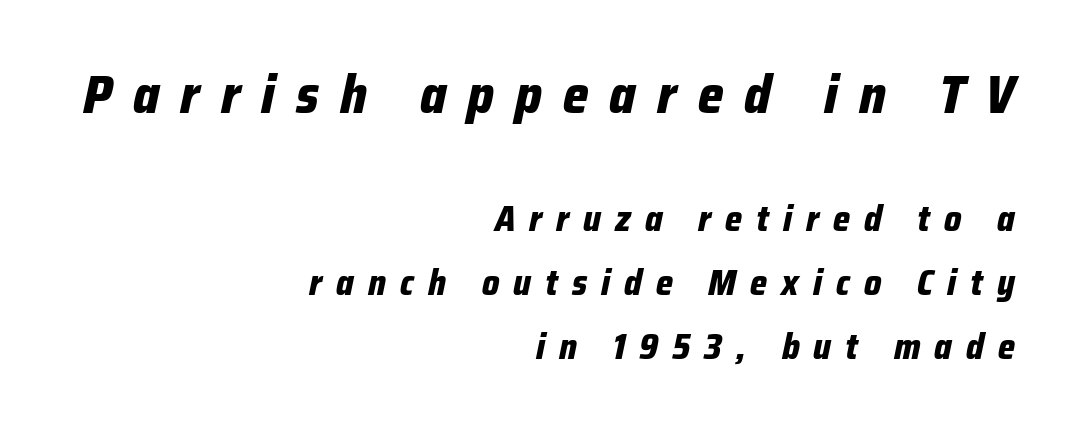
The image shows 54 px bold, condensed type, italic (leaning right); set right-aligned, line spacing 1.78x, unusually wide letter spacing (+0.39 em), not underlined; the first (top) block is 1.5x larger; low stroke contrast and a medium x-height.
